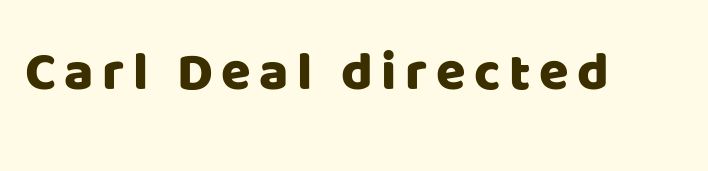
The image shows 54 px sans-serif type, upright; set not underlined; low stroke contrast and a large x-height.
